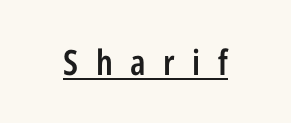
This sample uses expanded letter spacing, leaving extra air between glyphs. The typeface chosen for these lines omits serifs. Is the type bold? Partly — it's a semibold, heavier than regular but not fully bold. This is the regular roman posture of the typeface. Descenders here cross a horizontal rule under the line.
